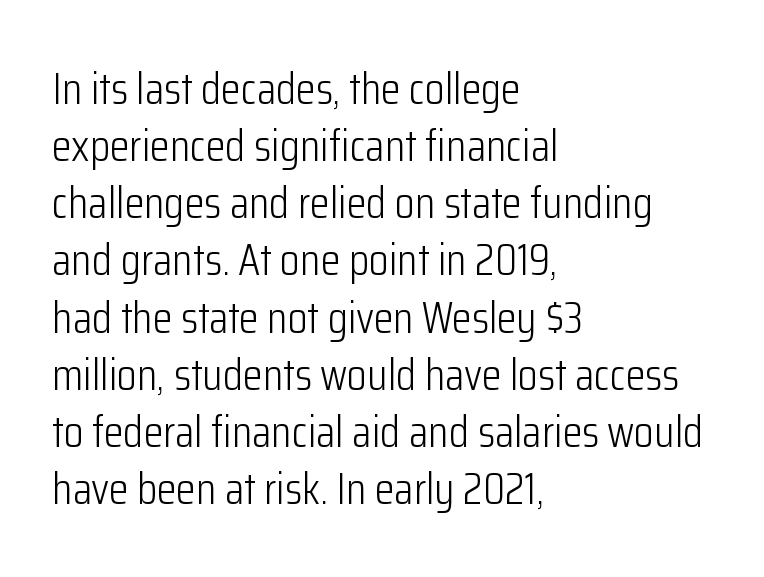
The image shows 45 px light, condensed sans-serif type, upright; set left-aligned, normal line spacing (1.27x), normal letter spacing, not underlined; low stroke contrast and a medium x-height.
